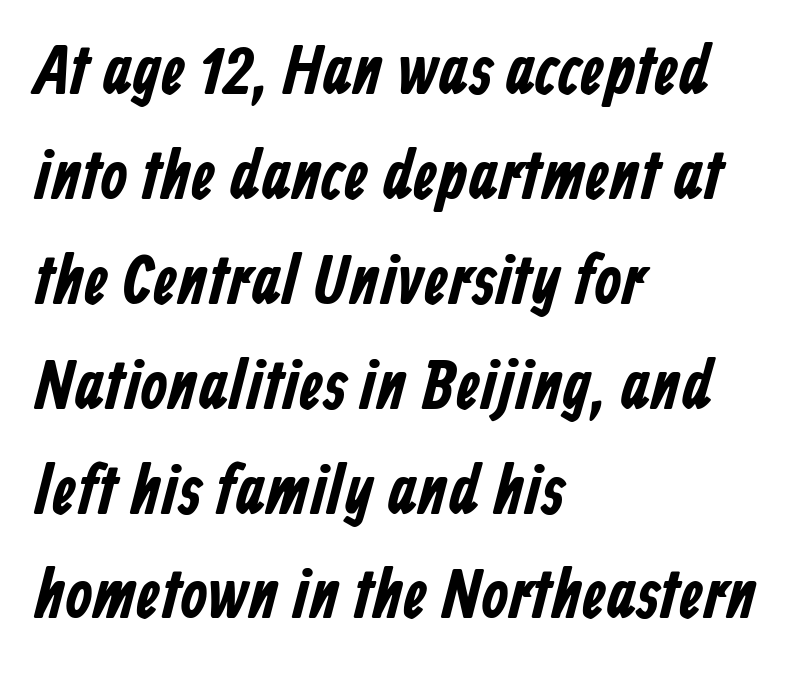
Q: Is the typeface a serif or a sans-serif typeface? A: Sans-serif.
Q: Is the text underlined? A: No.
Q: How is the paragraph aligned? A: Left-aligned.
Q: Is the spacing between letters normal or unusually wide? A: Normal.
Q: Is the spacing between lines tight, normal or loose? A: Normal.
Q: Width (condensed, normal, or wide)? A: Condensed.
Q: Stroke contrast? A: Low.
Q: x-height? A: Medium.
Q: Monospaced? A: No.
